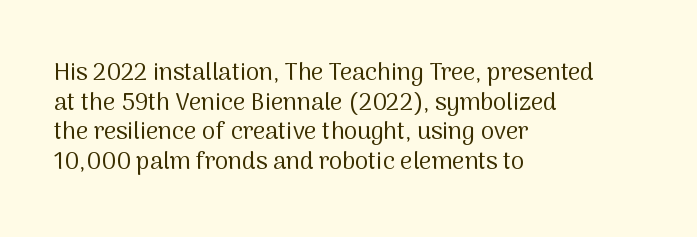
Words appear dense and cohesive because spacing is normal. Stem width sits at or under what a default text font uses. Honestly, there is no underline to notice here at all. The lettering stays uniformly vertical, giving the passage a roman look.
